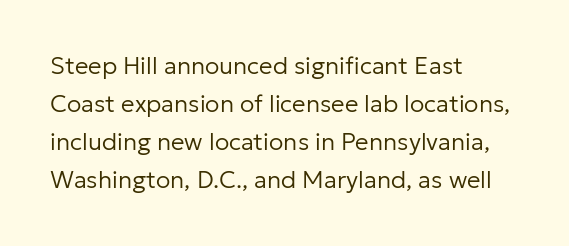
{"italic": "no", "bold": "no", "underline": "no", "align": "left", "line_spacing": "normal", "line_spacing_ratio": 1.59, "letter_spacing": "normal", "letter_spacing_em": 0.0, "glyph_px": 24}
